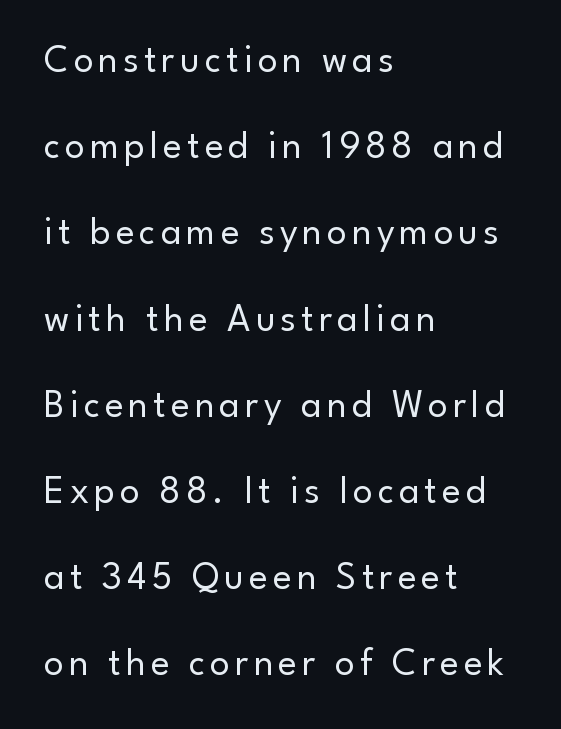
Is the block centered? No — it sits flush against the left margin. The rendering uses natural spacing where letterforms have individual widths. Stem width sits at or under what a default text font uses. The glyphs in this specimen are sans serif. This is roman type, the default non-slanted kind.
